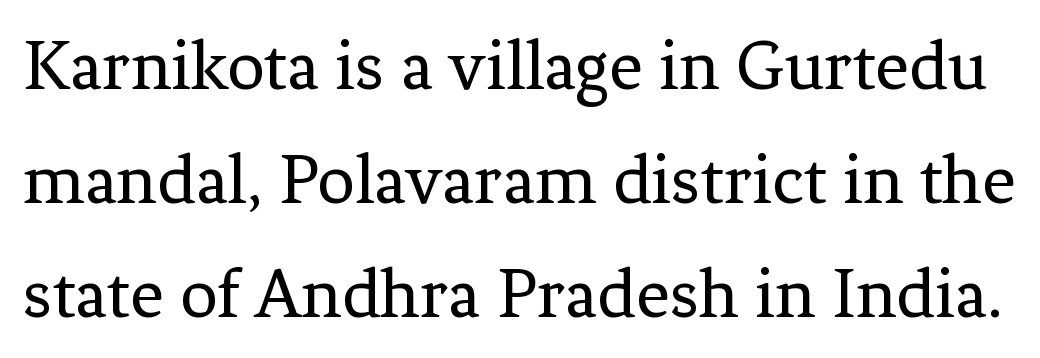
{"serif": "yes", "italic": "no", "bold": "no", "weight": "regular", "width": "normal", "stroke_contrast": "low", "x_height": "medium", "monospaced": "no", "underline": "no", "line_spacing": "normal", "line_spacing_ratio": 1.54, "letter_spacing": "normal", "letter_spacing_em": 0.0, "glyph_px": 74}
